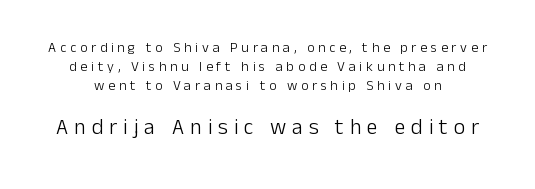
Q: Is the text bold? A: No.
Q: Is the text italic (slanted)? A: No, it is upright.
Q: Is the text underlined? A: No.
Q: Is the spacing between letters normal or unusually wide? A: Unusually wide.
Q: Is the spacing between lines tight, normal or loose? A: Normal.
Q: Which block of text is set in a larger size, the first (top) or the second (bottom)? A: The second (bottom) one.
